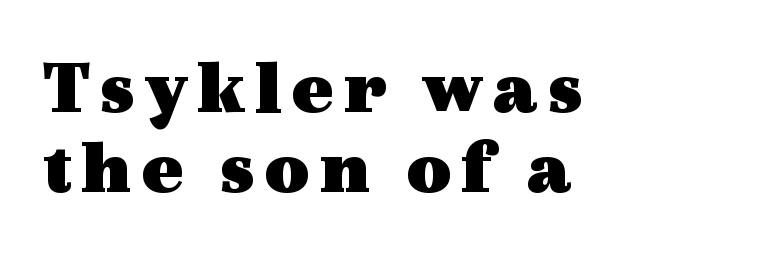
{"serif": "yes", "italic": "no", "bold": "yes", "weight": "heavy", "width": "wide", "x_height": "medium", "monospaced": "no", "underline": "no", "align": "left", "line_spacing": "tight", "line_spacing_ratio": 1.01, "glyph_px": 79}
